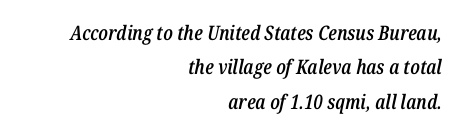
Q: Is the text bold? A: Semi-bold.
Q: Is the text italic (slanted)? A: Yes, it leans right by about 12 degrees.
Q: Is the text underlined? A: No.
Q: How is the paragraph aligned? A: Right-aligned.
Q: Is the spacing between letters normal or unusually wide? A: Normal.
